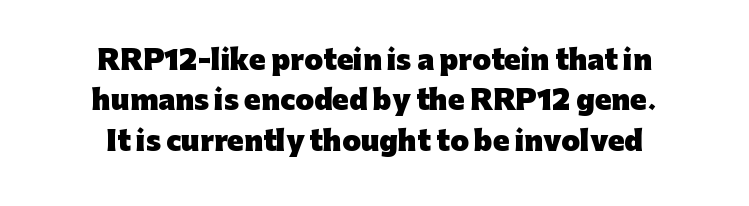
Q: Is the text bold? A: Yes.
Q: Is the text italic (slanted)? A: No, it is upright.
Q: Is the text underlined? A: No.
Q: How is the paragraph aligned? A: Centered.
Q: Is the spacing between letters normal or unusually wide? A: Normal.
Q: Is the spacing between lines tight, normal or loose? A: Normal.
